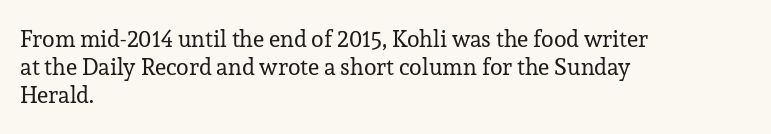
Every stem runs plumb, perpendicular to the baseline. Layout note: lines flush left. Decoration check: the copy has no underline. Short note: letters normally spaced.
